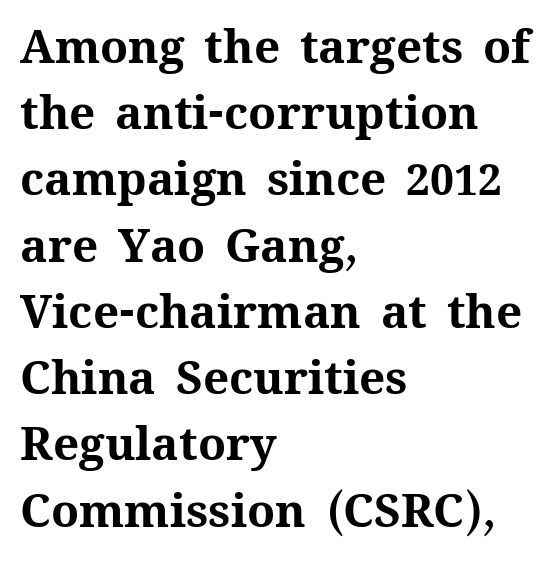
Each letter keeps its own natural width here, so spacing adapts to shape. The ragged edge is on the right, which tells us the setting is flush left. The passage shown is not underscored anywhere. A typesetter would call this zero additional tracking. Posture: vertical.
